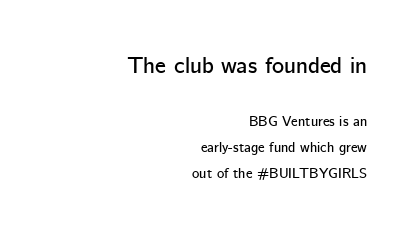
The image shows 23 px text type, upright; set right-aligned, line spacing 1.85x, normal letter spacing, not underlined; the first (top) block is 1.64x larger.
